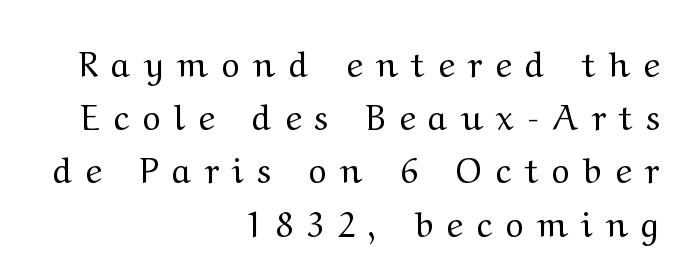
Q: Is the text bold? A: No.
Q: Is the text italic (slanted)? A: No, it is upright.
Q: Is the typeface a serif or a sans-serif typeface? A: Serif.
Q: Is the text underlined? A: No.
Q: How is the paragraph aligned? A: Right-aligned.
Q: Is the spacing between letters normal or unusually wide? A: Unusually wide.
Q: Is the spacing between lines tight, normal or loose? A: Normal.
Q: Width (condensed, normal, or wide)? A: Wide.
Q: Stroke contrast? A: Medium.
Q: x-height? A: Medium.
Q: Monospaced? A: No.
